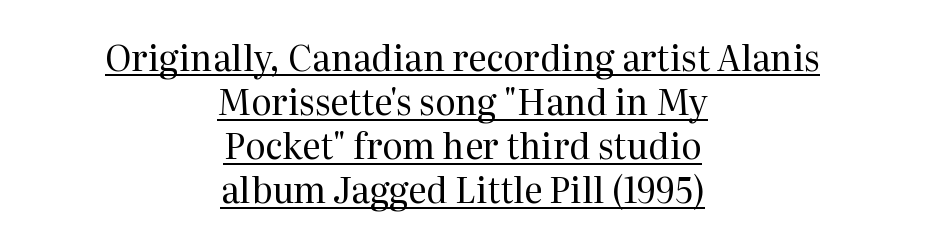
The font family rendered here belongs to the serif group. A continuous stroke trails under the words, as in a hyperlink. Compared with typical body copy, the letter spacing here is the same. Does the copy run flush right? No — it is centered line by line. The letters stand straight up with perfectly vertical stems.
